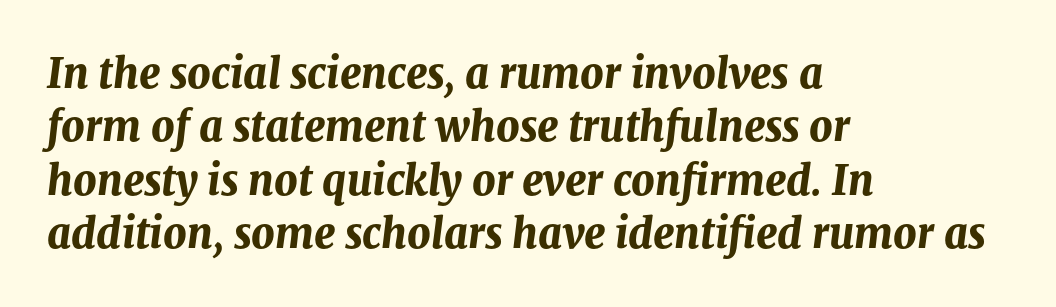
The image shows 41 px bold type, italic (leaning right); set left-aligned, normal line spacing (1.3x), normal letter spacing, not underlined; medium stroke contrast and a medium x-height.
